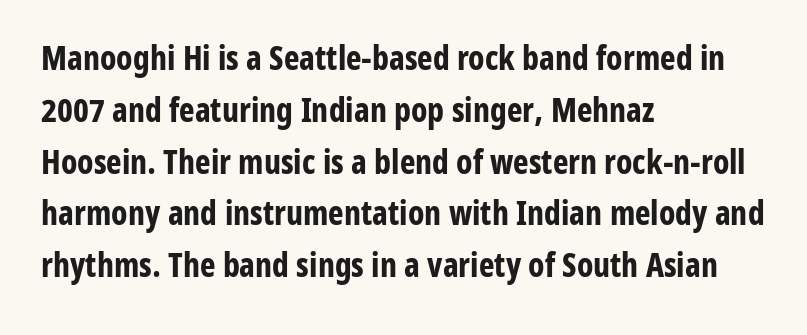
Strong, thick strokes mark this as bold type. Looks like regular typesetting: each glyph gets only the width it needs. This sample uses plain, unmodified letter spacing. The glyphs are unaccompanied by any horizontal stroke below them. Serif or sans? Sans — the stroke terminals are bare. This sample uses an upright cut, with every glyph sitting square on the baseline.
